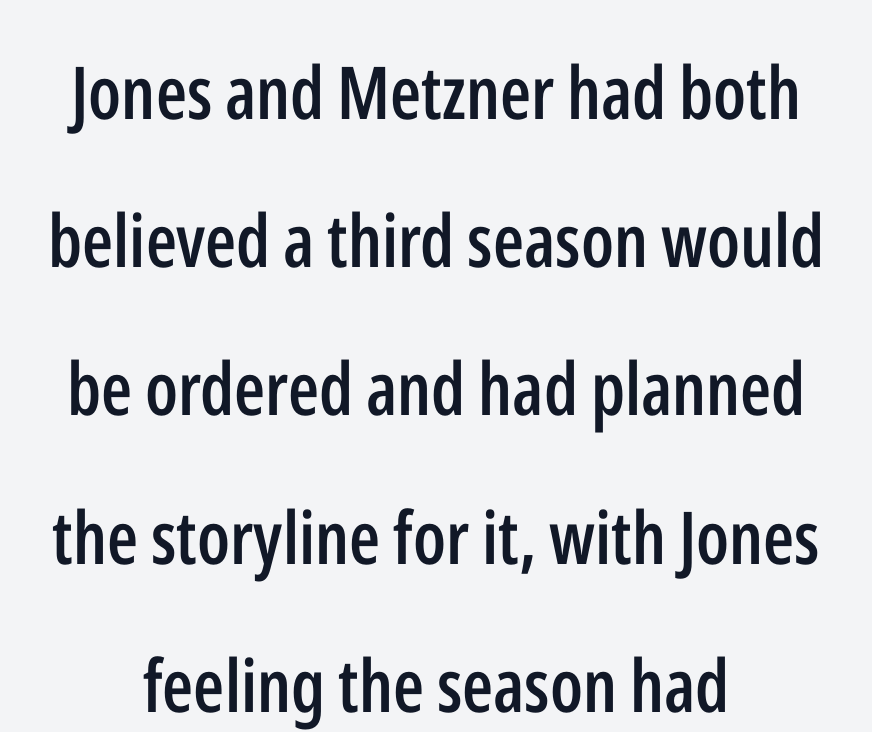
Q: Is the text bold? A: Semi-bold.
Q: Is the text italic (slanted)? A: No, it is upright.
Q: Is the typeface a serif or a sans-serif typeface? A: Sans-serif.
Q: Is the text underlined? A: No.
Q: How is the paragraph aligned? A: Centered.
Q: Is the spacing between letters normal or unusually wide? A: Normal.
Q: Is the spacing between lines tight, normal or loose? A: Loose.
Q: Width (condensed, normal, or wide)? A: Condensed.
Q: Stroke contrast? A: Low.
Q: x-height? A: Medium.
Q: Monospaced? A: No.
